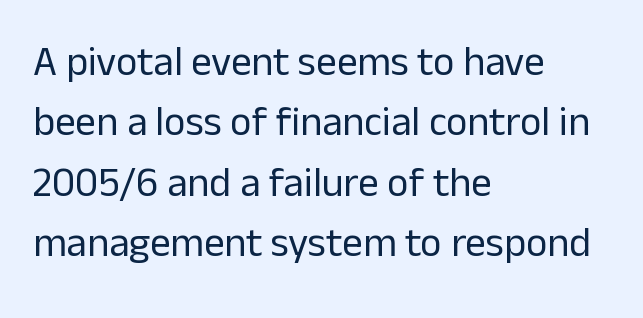
The image shows 41 px regular-weight sans-serif type, upright; set left-aligned, normal line spacing (1.47x), normal letter spacing, not underlined; low stroke contrast and a medium x-height.
